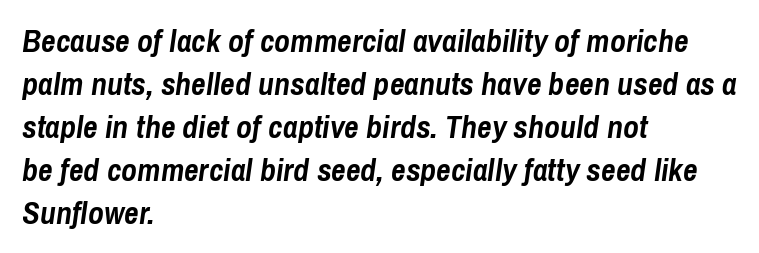
The image shows 32 px semibold, condensed type, italic (leaning right); set left-aligned, normal line spacing (1.34x), normal letter spacing, not underlined; low stroke contrast and a medium x-height.
